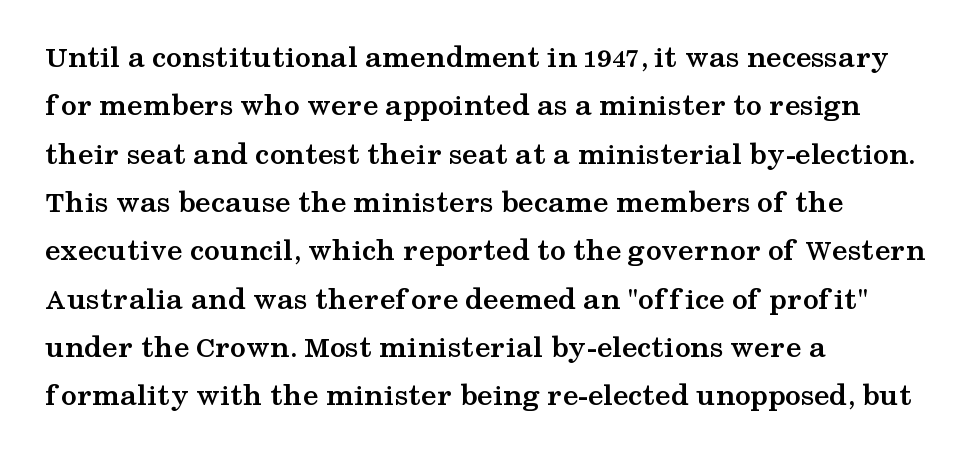
This is roman type, the default non-slanted kind. If you measured baseline to baseline, you'd find a middling distance. The type family on display is of the serif kind. Varying glyph widths throughout — classic text-font behaviour. What weight is shown? A full bold with thick strokes.
